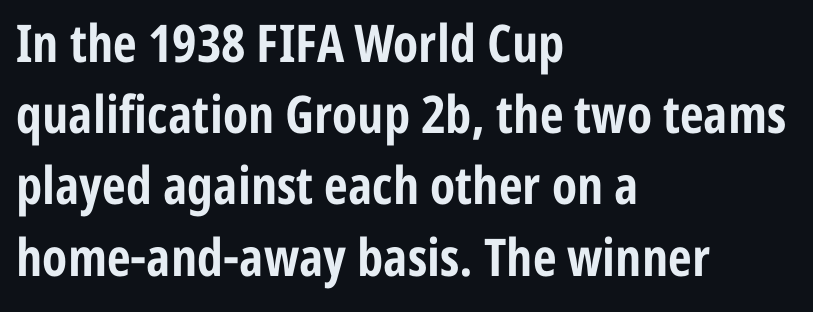
Q: Is the text bold? A: Yes.
Q: Is the text italic (slanted)? A: No, it is upright.
Q: Is the typeface a serif or a sans-serif typeface? A: Sans-serif.
Q: Is the text underlined? A: No.
Q: How is the paragraph aligned? A: Left-aligned.
Q: Is the spacing between letters normal or unusually wide? A: Normal.
Q: Is the spacing between lines tight, normal or loose? A: Normal.
Q: Width (condensed, normal, or wide)? A: Condensed.
Q: Stroke contrast? A: Low.
Q: x-height? A: Medium.
Q: Monospaced? A: No.
